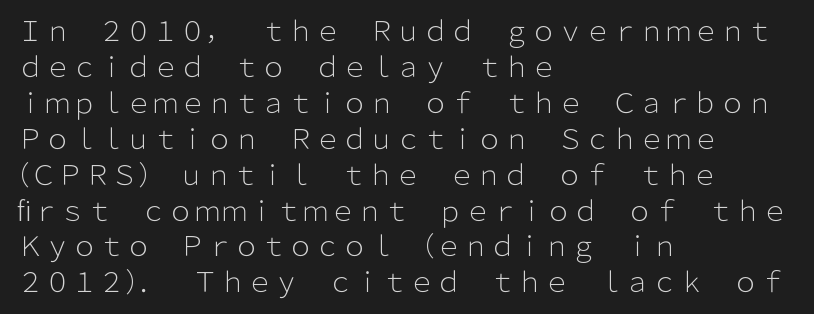
Q: Is the text bold? A: No.
Q: Is the text italic (slanted)? A: No, it is upright.
Q: Is the text underlined? A: No.
Q: How is the paragraph aligned? A: Left-aligned.
Q: Is the spacing between letters normal or unusually wide? A: Normal.
Q: Is the spacing between lines tight, normal or loose? A: Normal.
